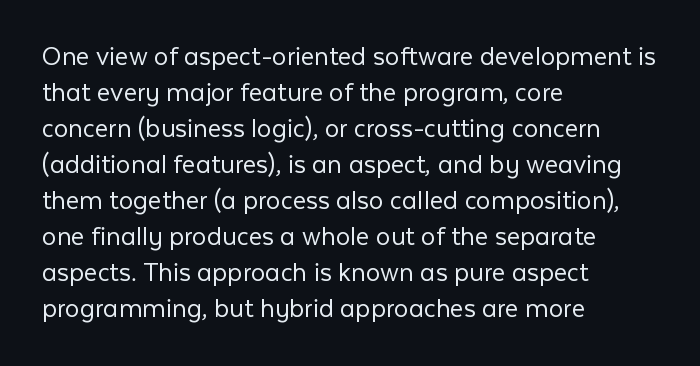
Q: Is the text bold? A: No.
Q: Is the text italic (slanted)? A: No, it is upright.
Q: Is the typeface a serif or a sans-serif typeface? A: Sans-serif.
Q: Is the text underlined? A: No.
Q: How is the paragraph aligned? A: Left-aligned.
Q: Is the spacing between letters normal or unusually wide? A: Normal.
Q: Width (condensed, normal, or wide)? A: Normal.
Q: Stroke contrast? A: Low.
Q: x-height? A: Medium.
Q: Monospaced? A: No.
